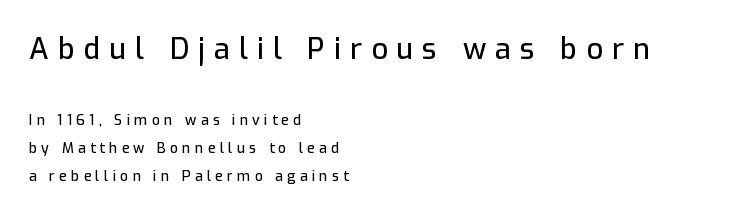
Designer's note — italics off, roman on. Is this a fixed-width face? No — the glyphs have proportional, varying widths. Typesetter's note — upper block bumped up in size, lower block left smaller. The typesetter chose a ragged-right arrangement here. The line texture is sparse and dotted thanks to wide tracking.
